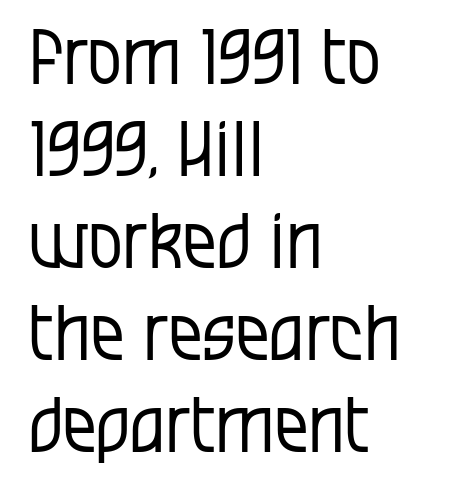
{"serif": "no", "italic": "no", "bold": "no", "weight": "regular", "width": "condensed", "stroke_contrast": "low", "x_height": "large", "monospaced": "no", "underline": "no", "align": "left", "line_spacing_ratio": 1.21, "letter_spacing": "normal", "letter_spacing_em": 0.0, "glyph_px": 76}
